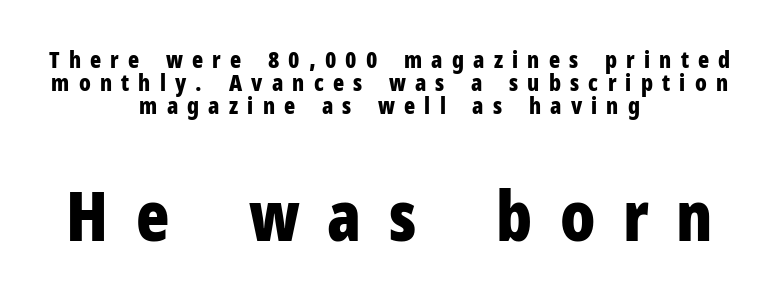
The image shows 69 px bold, condensed sans-serif type, upright; set centered, tight line spacing (1.0x), unusually wide letter spacing (+0.4 em), not underlined; the second (bottom) block is 3.0x larger; low stroke contrast and a medium x-height.
